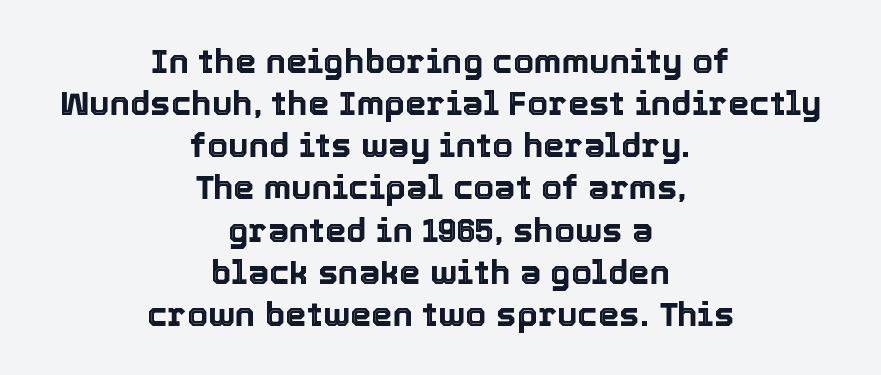
Q: Is the text italic (slanted)? A: No, it is upright.
Q: Is the text underlined? A: No.
Q: How is the paragraph aligned? A: Centered.
Q: Is the spacing between letters normal or unusually wide? A: Normal.
Q: Width (condensed, normal, or wide)? A: Normal.
Q: x-height? A: Medium.
Q: Monospaced? A: No.
